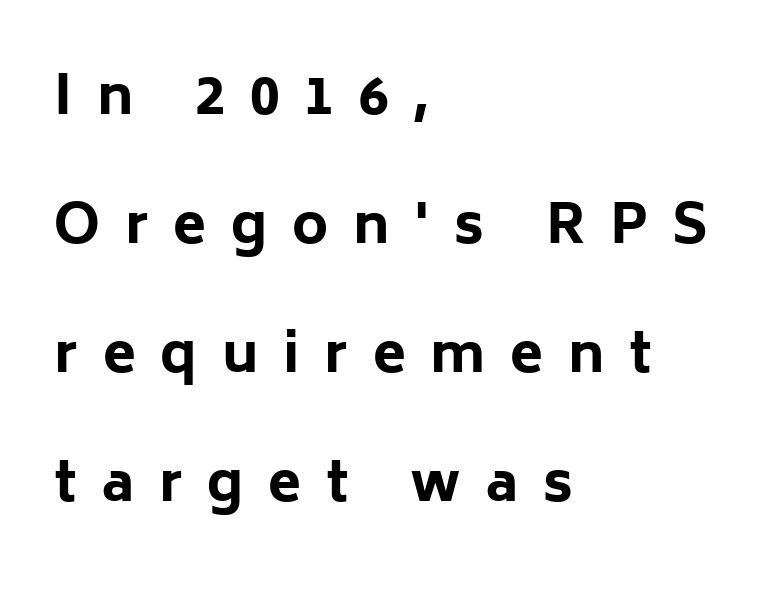
The image shows 54 px bold sans-serif type, upright; set left-aligned, loose line spacing (2.39x), unusually wide letter spacing (+0.46 em), not underlined; low stroke contrast and a medium x-height.
